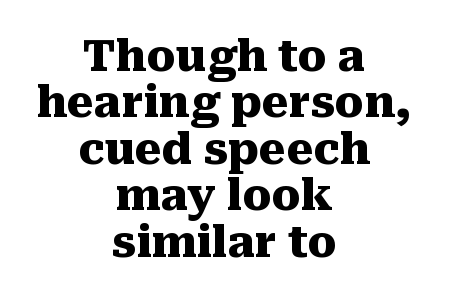
The typography opts for an upright posture over an oblique one. Letterform terminals end in serifs throughout the passage. Each new line begins almost immediately beneath the previous one. Compared with typical body copy, the letter spacing here is the same.
